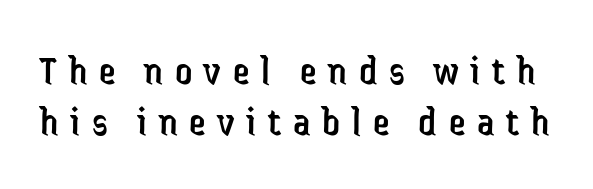
Q: Is the text bold? A: No.
Q: Is the text italic (slanted)? A: No, it is upright.
Q: Is the typeface a serif or a sans-serif typeface? A: Sans-serif.
Q: Is the text underlined? A: No.
Q: Is the spacing between letters normal or unusually wide? A: Unusually wide.
Q: Width (condensed, normal, or wide)? A: Condensed.
Q: Stroke contrast? A: Low.
Q: x-height? A: Medium.
Q: Monospaced? A: No.
